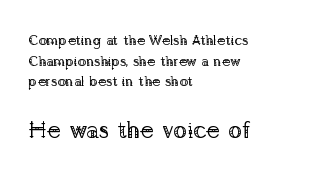
{"italic": "no", "bold": "no", "underline": "no", "align": "left", "line_spacing": "normal", "line_spacing_ratio": 1.47, "letter_spacing": "normal", "letter_spacing_em": 0.0, "larger_block": "second", "size_ratio": 1.71, "glyph_px": 24}
